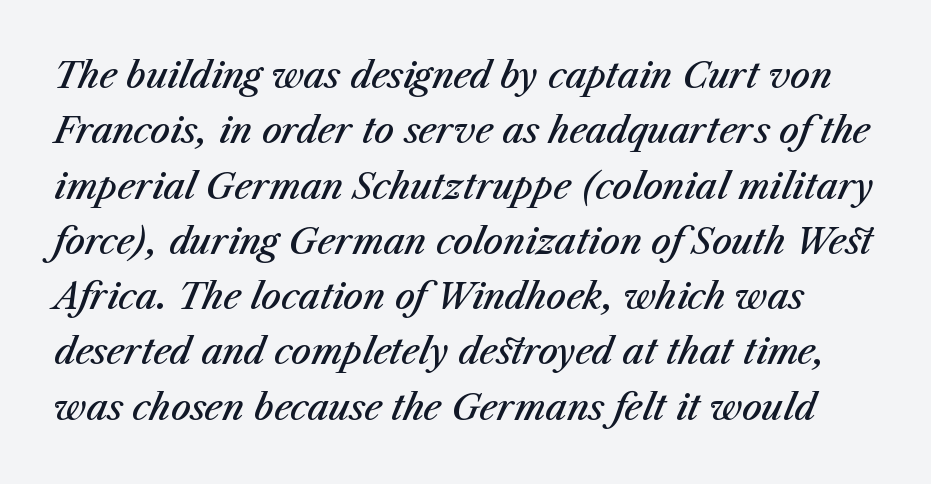
The image shows 35 px semibold type, italic (leaning right); set normal line spacing (1.58x), normal letter spacing, not underlined; medium stroke contrast and a medium x-height.
